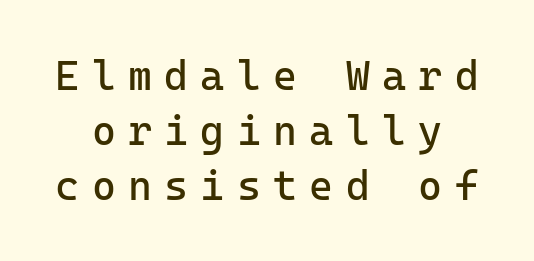
The image shows 41 px regular-weight sans-serif type, upright, monospaced; set normal line spacing (1.34x), unusually wide letter spacing (+0.3 em), not underlined; low stroke contrast and a medium x-height.
